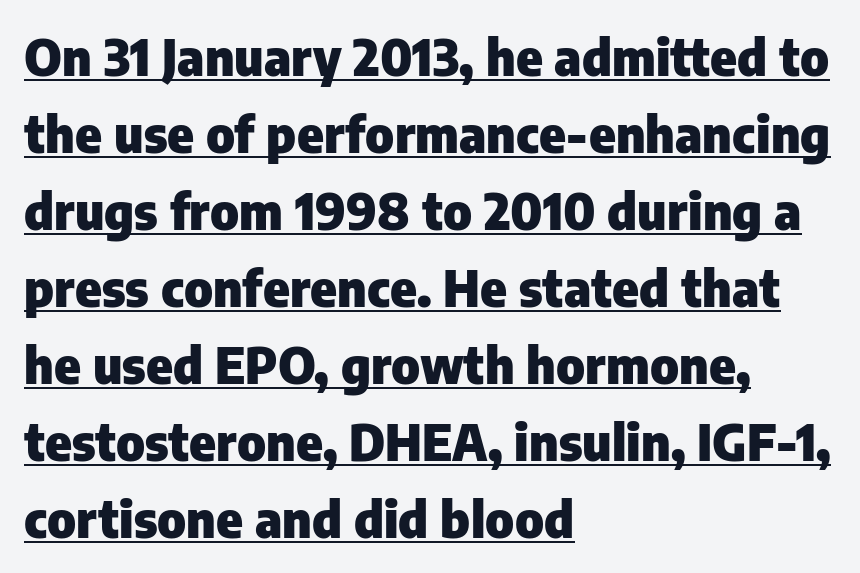
Honestly, the row spacing looks completely unremarkable. A typographer would call this underscored text. A typesetter would call this proportional, since set widths differ per character. Tracking value appears to be zero — textbook default spacing. Notice how the passage keeps a crisp vertical edge on the left only. Designer's note — italics off, roman on.
